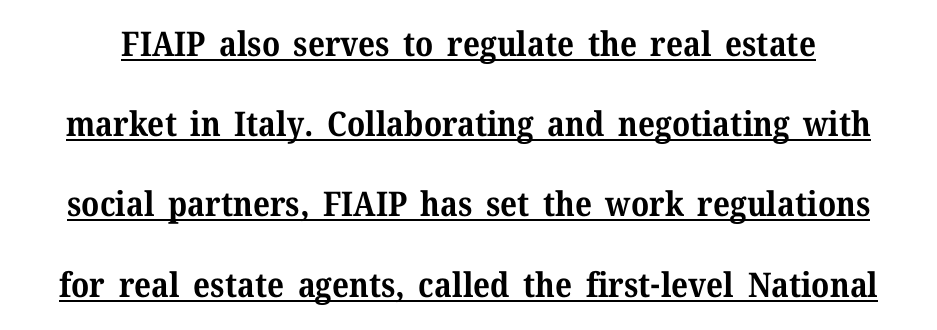
{"serif": "yes", "italic": "no", "bold": "yes", "weight": "bold", "width": "normal", "stroke_contrast": "medium", "x_height": "medium", "monospaced": "no", "underline": "yes", "line_spacing": "loose", "line_spacing_ratio": 2.36, "letter_spacing": "normal", "letter_spacing_em": 0.0, "glyph_px": 34}
